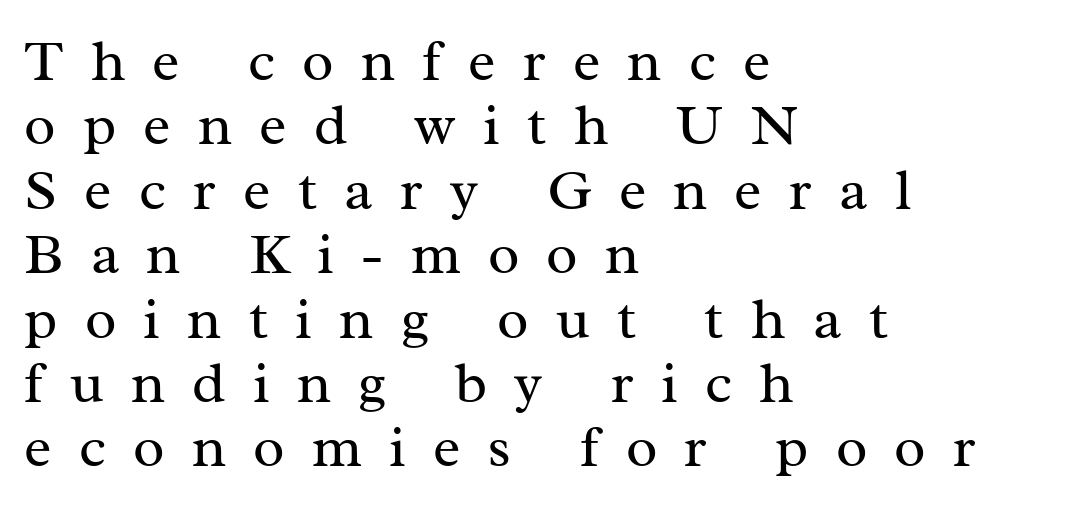
The image shows 58 px regular-weight serif type, upright; set left-aligned, tight line spacing (1.11x), unusually wide letter spacing (+0.47 em), not underlined; medium stroke contrast and a medium x-height.
